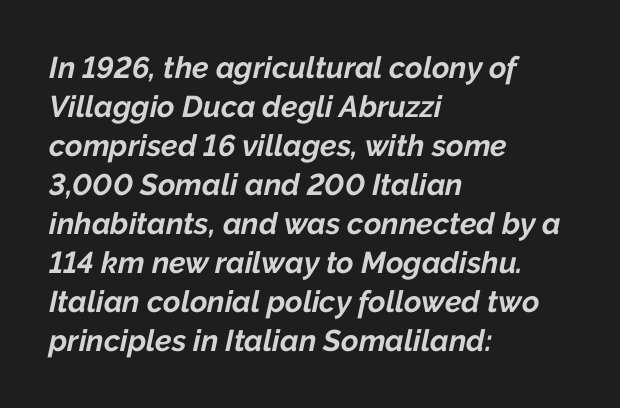
Q: Is the text bold? A: Yes.
Q: Is the text italic (slanted)? A: Yes, it leans right by about 12 degrees.
Q: Is the text underlined? A: No.
Q: How is the paragraph aligned? A: Left-aligned.
Q: Is the spacing between letters normal or unusually wide? A: Normal.
Q: Is the spacing between lines tight, normal or loose? A: Normal.
Q: Width (condensed, normal, or wide)? A: Normal.
Q: Stroke contrast? A: Low.
Q: x-height? A: Medium.
Q: Monospaced? A: No.
